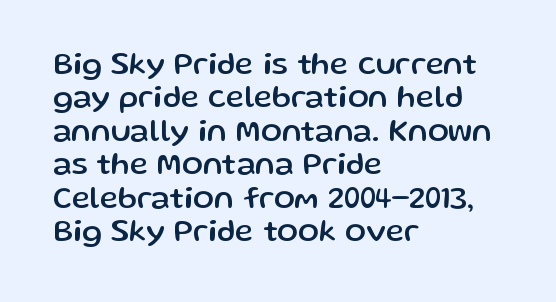
The image shows 31 px sans-serif type, upright; set left-aligned, tight line spacing (1.08x), normal letter spacing, not underlined; low stroke contrast and a medium x-height.
